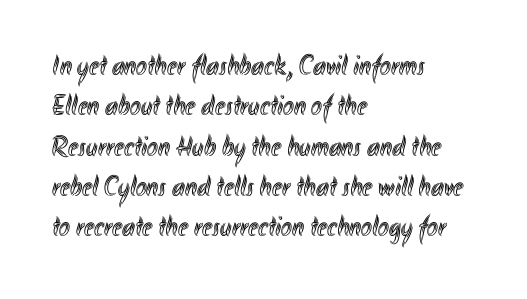
Honestly, there is no underline to notice here at all. Does the copy run flush right? No — it runs flush left. Looks like regular typesetting: each glyph gets only the width it needs. Look at the tracking — it's just the regular setting, nothing added. What's the leading like? Ordinary, nothing unusual.
